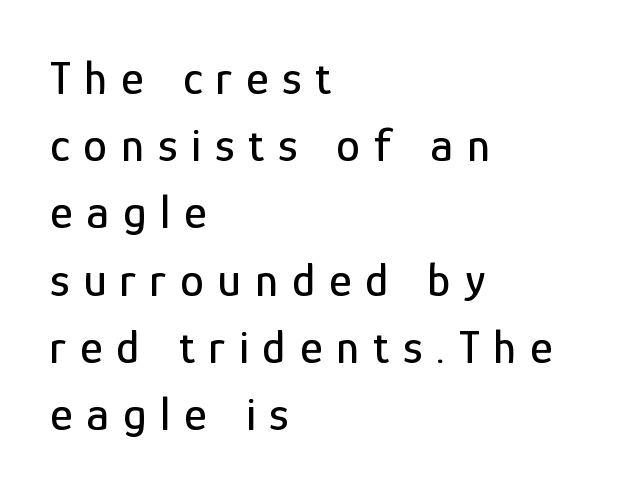
{"serif": "no", "italic": "no", "width": "condensed", "stroke_contrast": "low", "x_height": "medium", "monospaced": "no", "underline": "no", "align": "left", "line_spacing": "normal", "line_spacing_ratio": 1.4, "letter_spacing": "wide", "letter_spacing_em": 0.29, "glyph_px": 48}
